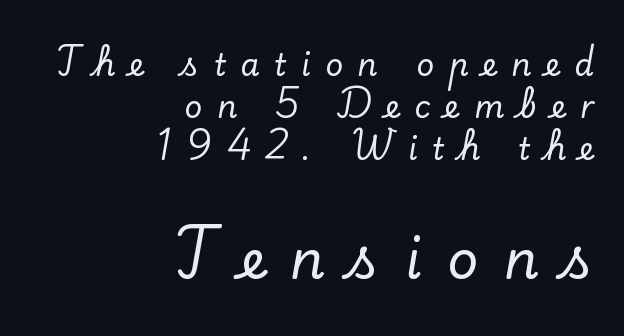
Q: Is the text italic (slanted)? A: Yes.
Q: Is the typeface a serif or a sans-serif typeface? A: Serif.
Q: Is the text underlined? A: No.
Q: How is the paragraph aligned? A: Right-aligned.
Q: Is the spacing between letters normal or unusually wide? A: Unusually wide.
Q: Is the spacing between lines tight, normal or loose? A: Normal.
Q: Which block of text is set in a larger size, the first (top) or the second (bottom)? A: The second (bottom) one.
Q: Width (condensed, normal, or wide)? A: Normal.
Q: Stroke contrast? A: Low.
Q: x-height? A: Small.
Q: Monospaced? A: No.
